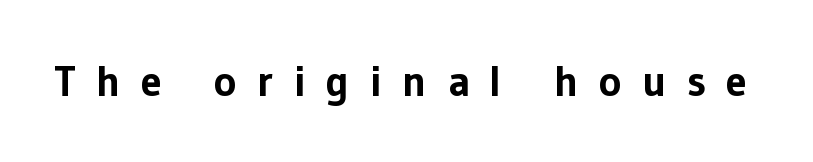
The image shows 43 px bold sans-serif type, upright; set unusually wide letter spacing (+0.47 em), not underlined; low stroke contrast and a medium x-height.
